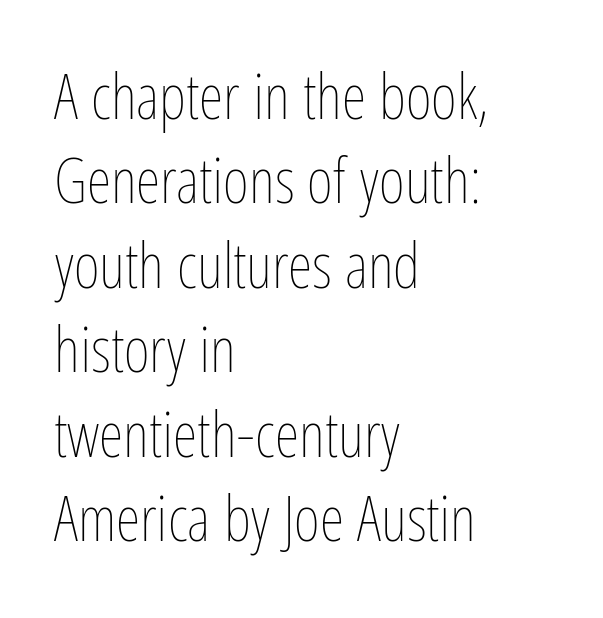
The rendering uses natural spacing where letterforms have individual widths. Check under the words: just untouched page. Short note: letters normally spaced. These lines were composed using upright roman letters. Heaviness? Minimal to ordinary, like unemphasized prose. The space between consecutive lines is moderate.
